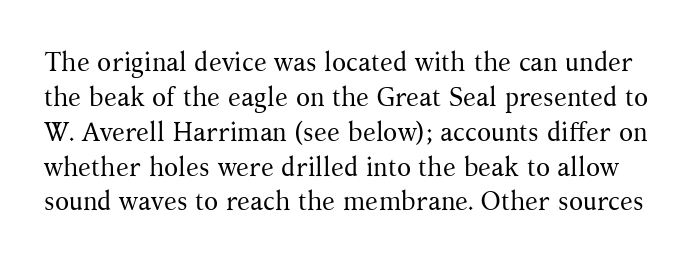
Q: Is the text bold? A: No.
Q: Is the text italic (slanted)? A: No, it is upright.
Q: Is the text underlined? A: No.
Q: Is the spacing between letters normal or unusually wide? A: Normal.
Q: Is the spacing between lines tight, normal or loose? A: Normal.
